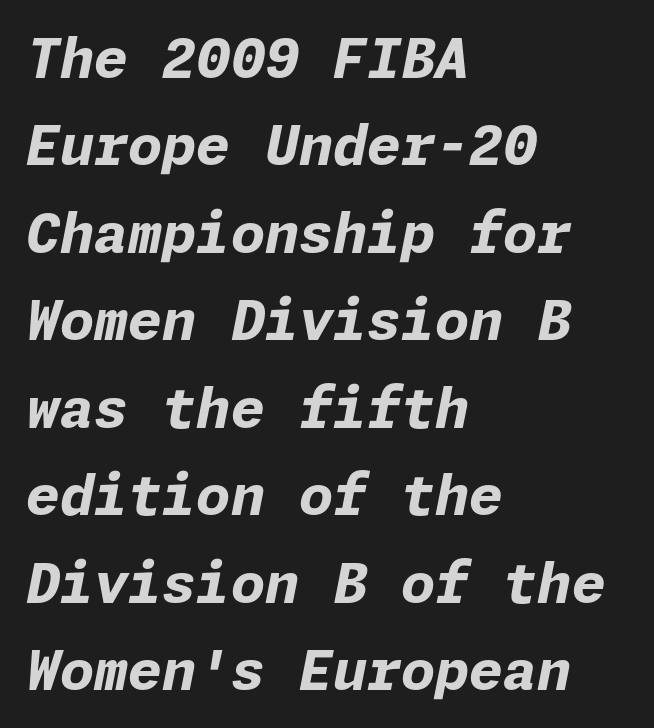
Q: Is the text bold? A: Yes.
Q: Is the text italic (slanted)? A: Yes, it leans right by about 11 degrees.
Q: Is the text underlined? A: No.
Q: How is the paragraph aligned? A: Left-aligned.
Q: Is the spacing between letters normal or unusually wide? A: Normal.
Q: Is the spacing between lines tight, normal or loose? A: Normal.
Q: Width (condensed, normal, or wide)? A: Normal.
Q: Stroke contrast? A: Low.
Q: x-height? A: Medium.
